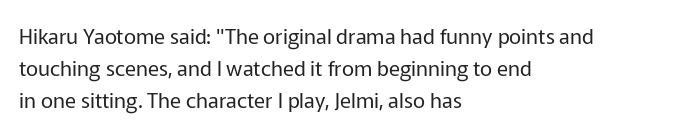
The image shows 21 px text type, upright; set left-aligned, normal line spacing (1.52x), normal letter spacing, not underlined.
